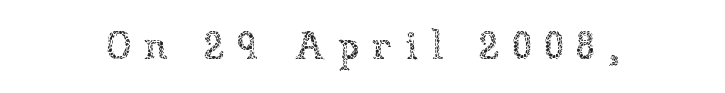
The image shows 40 px thin type, upright; set centered, unusually wide letter spacing (+0.32 em), not underlined; low stroke contrast and a medium x-height.
